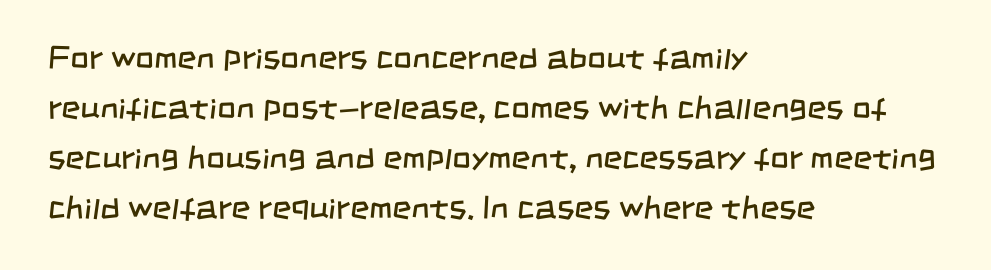
Q: Is the text bold? A: No.
Q: Is the typeface a serif or a sans-serif typeface? A: Sans-serif.
Q: Is the text underlined? A: No.
Q: How is the paragraph aligned? A: Left-aligned.
Q: Is the spacing between letters normal or unusually wide? A: Normal.
Q: Is the spacing between lines tight, normal or loose? A: Normal.
Q: Width (condensed, normal, or wide)? A: Condensed.
Q: Stroke contrast? A: Low.
Q: x-height? A: Large.
Q: Monospaced? A: No.
